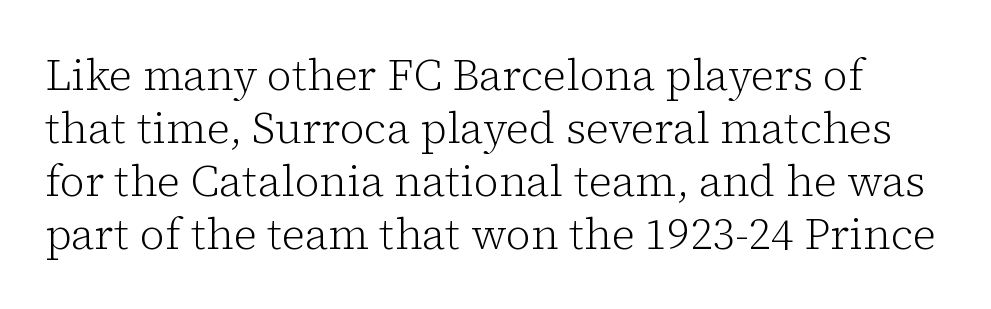
Rule under the text: the space is simply empty. The passage shown is typeset with a serif family. Do the letters lean? They stand straight. What stands out about the letter spacing? Nothing — it is the standard amount. The strokes are not fattened; the text isn't bold. Varying glyph widths throughout — classic text-font behaviour.
